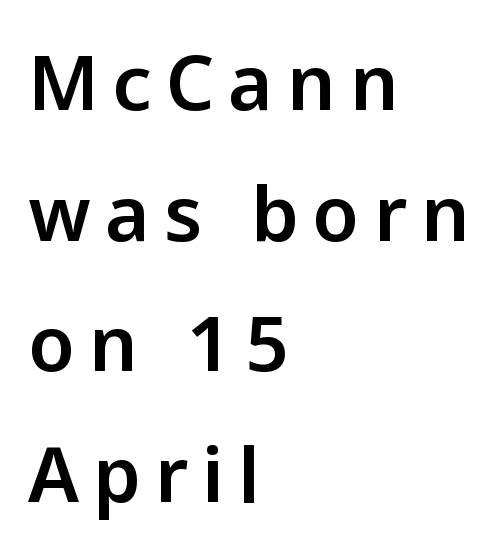
The image shows 76 px sans-serif type, upright; set left-aligned, line spacing 1.72x, not underlined; low stroke contrast and a medium x-height.
